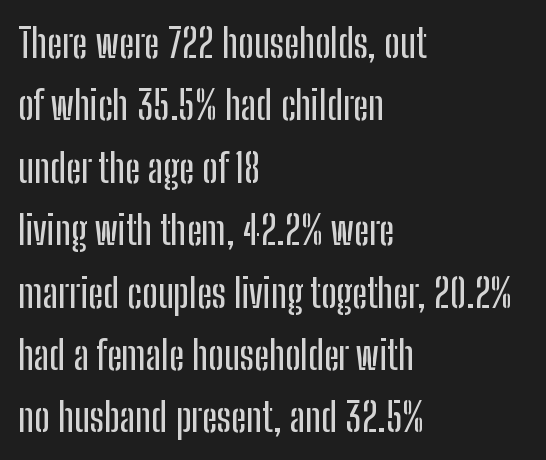
{"serif": "no", "italic": "no", "width": "condensed", "stroke_contrast": "low", "x_height": "medium", "monospaced": "no", "underline": "no", "align": "left", "line_spacing": "normal", "line_spacing_ratio": 1.56, "letter_spacing": "normal", "letter_spacing_em": 0.0, "glyph_px": 40}
